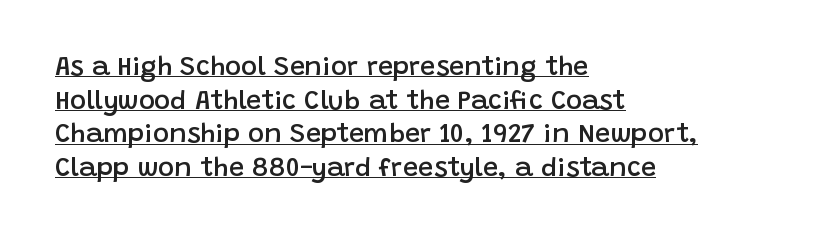
{"italic": "no", "bold": "semi", "underline": "yes", "align": "left", "line_spacing": "normal", "line_spacing_ratio": 1.25, "letter_spacing": "normal", "letter_spacing_em": 0.0, "glyph_px": 27}
